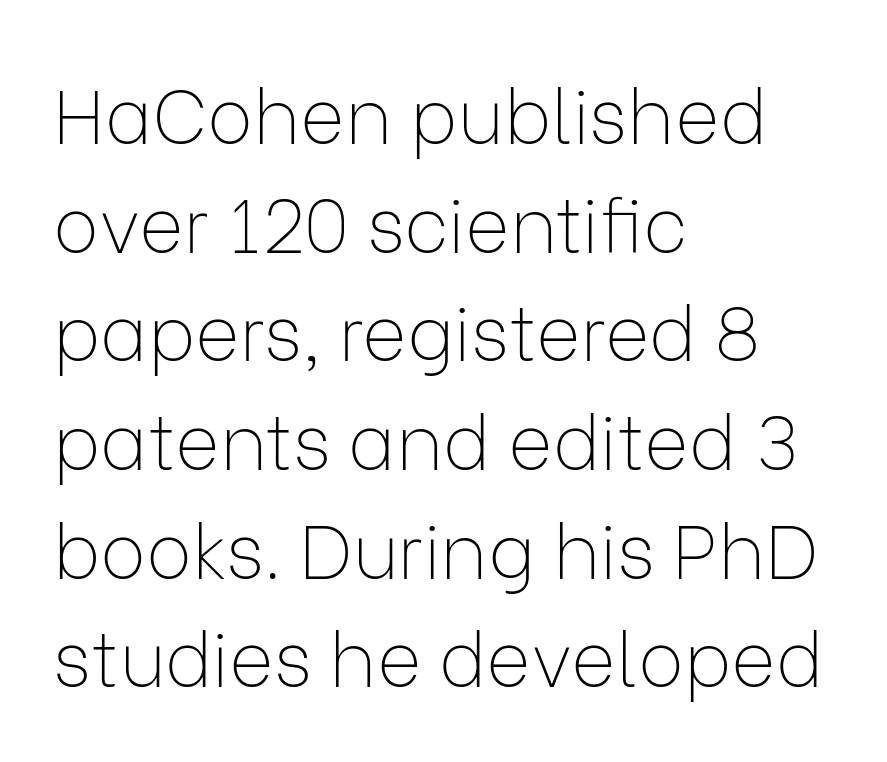
The compositor pushed each line to the left boundary. The gaps between neighbouring characters are ordinary and unremarkable. Looks like regular typesetting: each glyph gets only the width it needs. Every stem runs plumb, perpendicular to the baseline.
